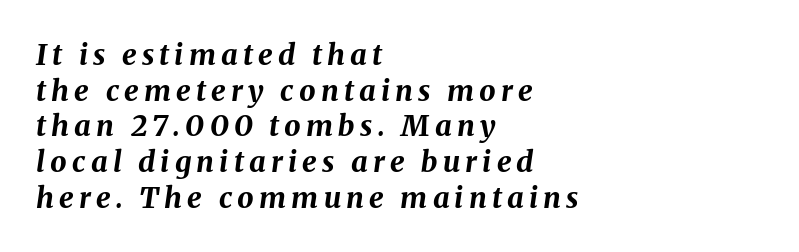
The image shows 29 px bold type, italic (leaning right); set left-aligned, line spacing 1.23x, not underlined; medium stroke contrast and a medium x-height.
